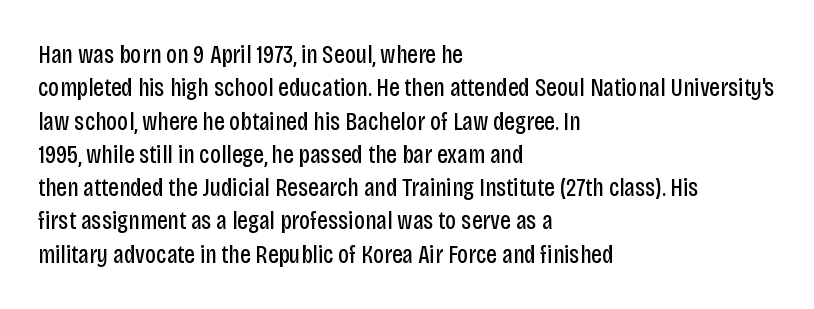
The image shows 26 px text type, upright; set left-aligned, normal line spacing (1.28x), normal letter spacing, not underlined.
